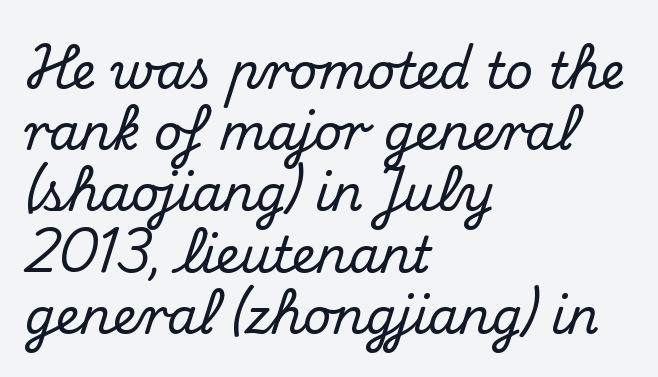
Does the leading feel generous? No, just average. Is the letter spacing exaggerated? No — it looks like the ordinary default. Classification — serif. The lines are quadded left. Descenders are the only things crossing below the line. Is this a fixed-width face? No — the glyphs have proportional, varying widths.
